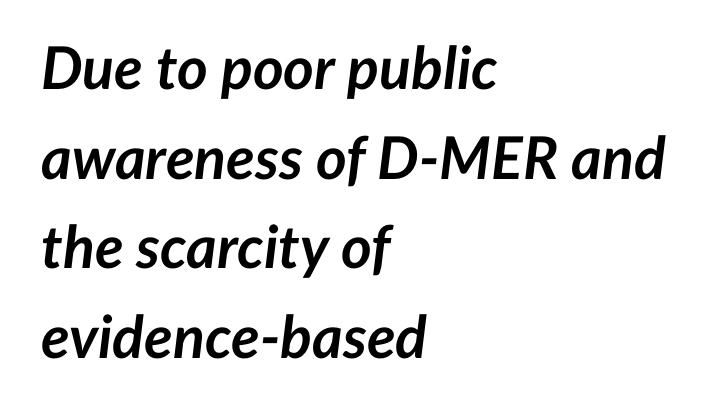
{"italic": "yes", "lean": "right", "slant_degrees": 7, "bold": "yes", "weight": "semibold", "width": "normal", "stroke_contrast": "low", "x_height": "medium", "monospaced": "no", "underline": "no", "align": "left", "line_spacing": "normal", "line_spacing_ratio": 1.52, "letter_spacing": "normal", "letter_spacing_em": 0.0, "glyph_px": 59}
